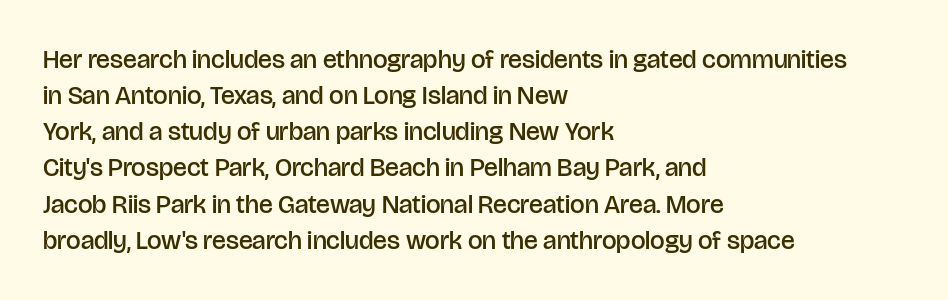
Designer's note — italics off, roman on. The sample has been set in demibold, a notch under bold. Anything drawn beneath the words? Only blank space. Does the copy run flush right? No — it runs flush left. The lines sit at an ordinary, default distance from one another.
